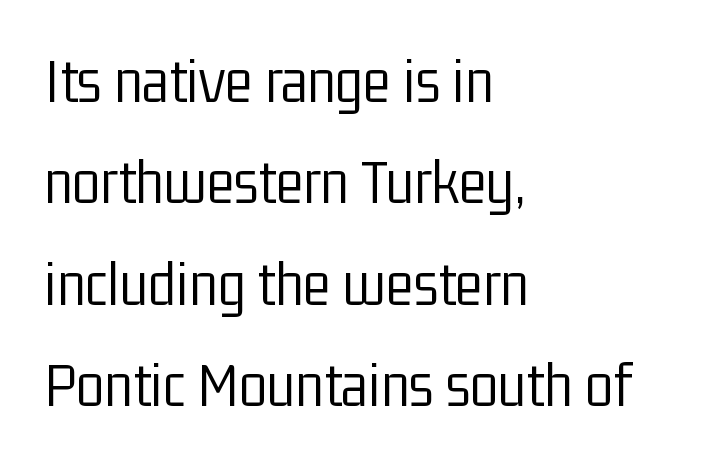
Q: Is the text bold? A: No.
Q: Is the text italic (slanted)? A: No, it is upright.
Q: Is the typeface a serif or a sans-serif typeface? A: Sans-serif.
Q: Is the text underlined? A: No.
Q: How is the paragraph aligned? A: Left-aligned.
Q: Is the spacing between letters normal or unusually wide? A: Normal.
Q: Is the spacing between lines tight, normal or loose? A: Normal.
Q: Width (condensed, normal, or wide)? A: Condensed.
Q: Stroke contrast? A: Low.
Q: x-height? A: Medium.
Q: Monospaced? A: No.
